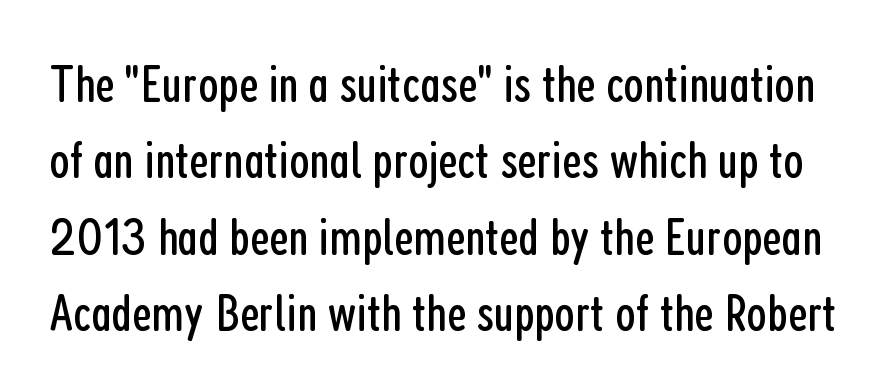
Looks like regular typesetting: each glyph gets only the width it needs. In terms of letterspacing, this is plain default setting. How would I describe the line gaps? Plain and ordinary. The foot of each line stays bare and open.
